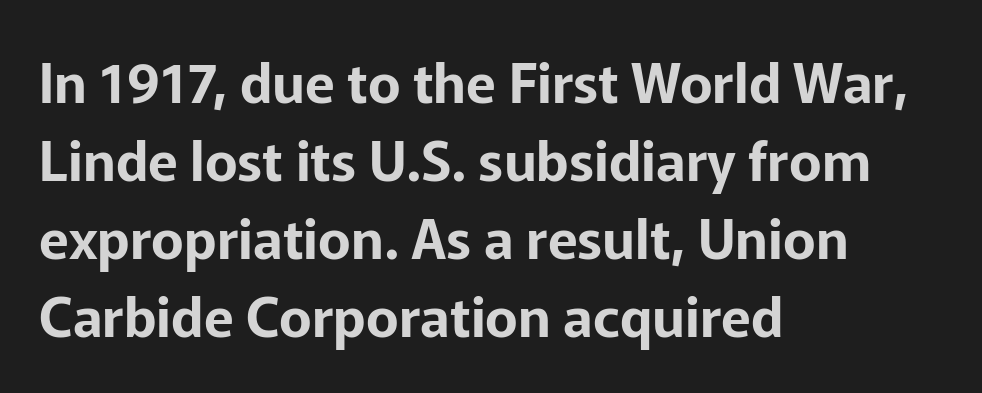
{"serif": "no", "italic": "no", "width": "normal", "stroke_contrast": "low", "x_height": "medium", "monospaced": "no", "underline": "no", "align": "left", "line_spacing": "normal", "line_spacing_ratio": 1.42, "letter_spacing": "normal", "letter_spacing_em": 0.0, "glyph_px": 55}
